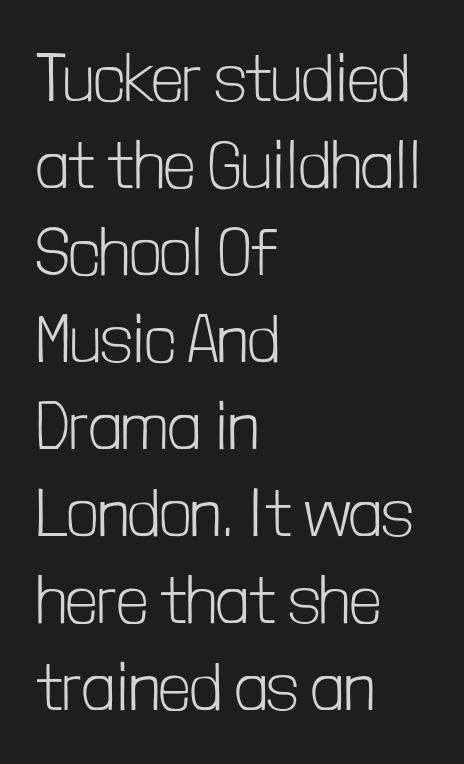
This is sans-serif lettering, the kind often seen on screens and signage. Tracking value appears to be zero — textbook default spacing. The lines in this sample share a left origin and differ only in where they stop. Spacing verdict: proportional, widths tailored to each character. It's the straight-up-and-down kind of type. The rendering uses a moderate line-height, typical for paragraphs.
